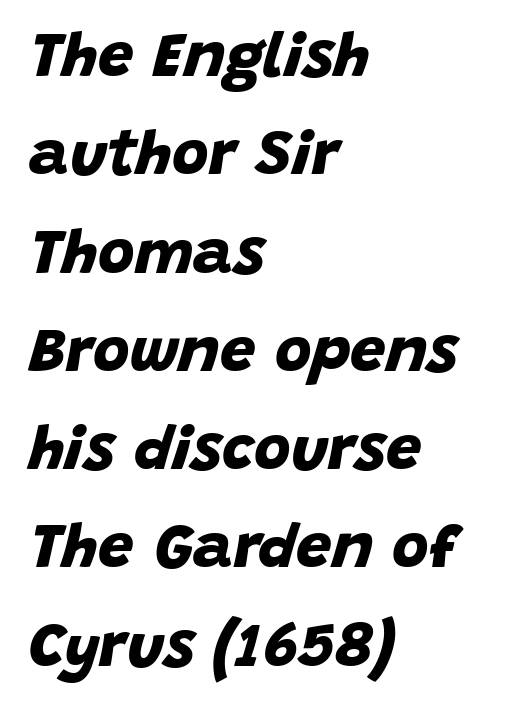
The image shows 63 px bold sans-serif type; set left-aligned, normal line spacing (1.56x), normal letter spacing, not underlined; low stroke contrast and a large x-height.
